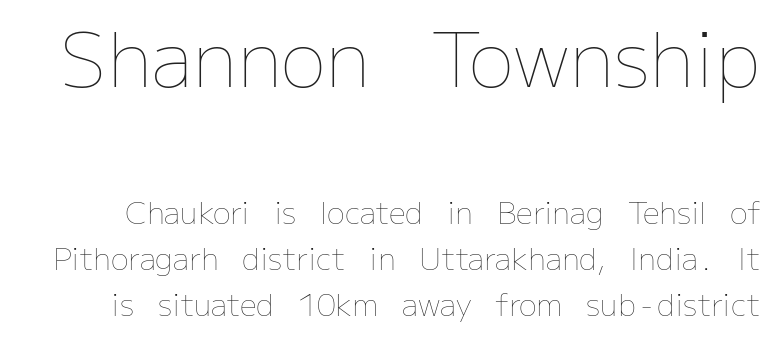
Q: Is the text bold? A: No.
Q: Is the text italic (slanted)? A: No, it is upright.
Q: Is the text underlined? A: No.
Q: Is the spacing between letters normal or unusually wide? A: Normal.
Q: Is the spacing between lines tight, normal or loose? A: Normal.
Q: Which block of text is set in a larger size, the first (top) or the second (bottom)? A: The first (top) one.
Q: Width (condensed, normal, or wide)? A: Normal.
Q: Stroke contrast? A: Low.
Q: x-height? A: Medium.
Q: Monospaced? A: No.
